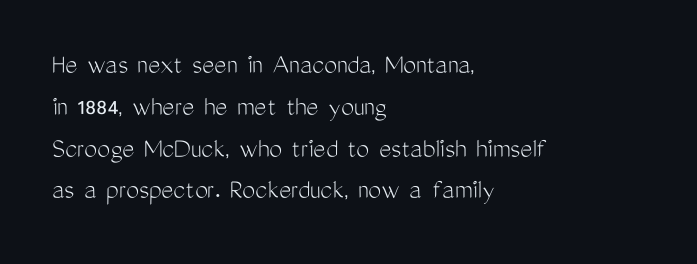
Q: Is the text bold? A: No.
Q: Is the text italic (slanted)? A: No, it is upright.
Q: Is the typeface a serif or a sans-serif typeface? A: Sans-serif.
Q: Is the text underlined? A: No.
Q: How is the paragraph aligned? A: Left-aligned.
Q: Is the spacing between letters normal or unusually wide? A: Normal.
Q: Is the spacing between lines tight, normal or loose? A: Normal.
Q: Width (condensed, normal, or wide)? A: Condensed.
Q: Stroke contrast? A: Medium.
Q: x-height? A: Medium.
Q: Monospaced? A: No.
